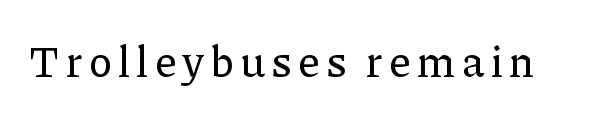
Q: Is the text italic (slanted)? A: No, it is upright.
Q: Is the typeface a serif or a sans-serif typeface? A: Serif.
Q: Is the text underlined? A: No.
Q: Width (condensed, normal, or wide)? A: Normal.
Q: Stroke contrast? A: Low.
Q: x-height? A: Medium.
Q: Monospaced? A: No.
